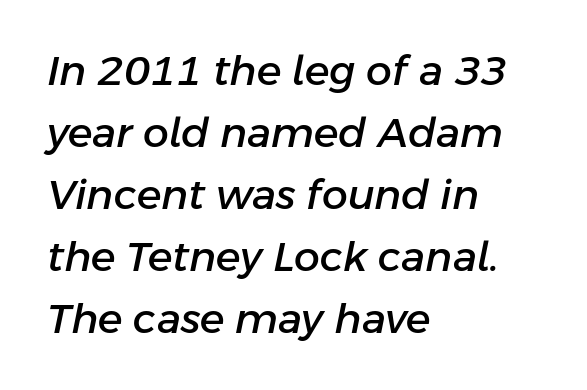
{"italic": "yes", "lean": "right", "slant_degrees": 11, "width": "normal", "stroke_contrast": "low", "x_height": "medium", "monospaced": "no", "underline": "no", "align": "left", "line_spacing": "normal", "line_spacing_ratio": 1.51, "letter_spacing": "normal", "letter_spacing_em": 0.0, "glyph_px": 41}
